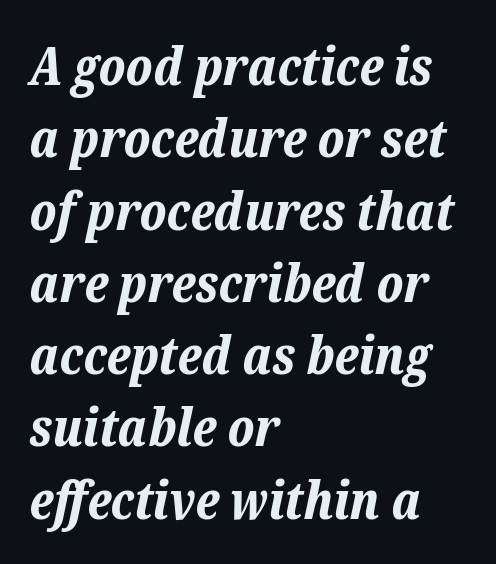
{"italic": "yes", "lean": "right", "slant_degrees": 12, "bold": "yes", "weight": "bold", "width": "normal", "stroke_contrast": "low", "x_height": "medium", "monospaced": "no", "underline": "no", "align": "left", "line_spacing": "normal", "line_spacing_ratio": 1.39, "letter_spacing": "normal", "letter_spacing_em": 0.0, "glyph_px": 52}
